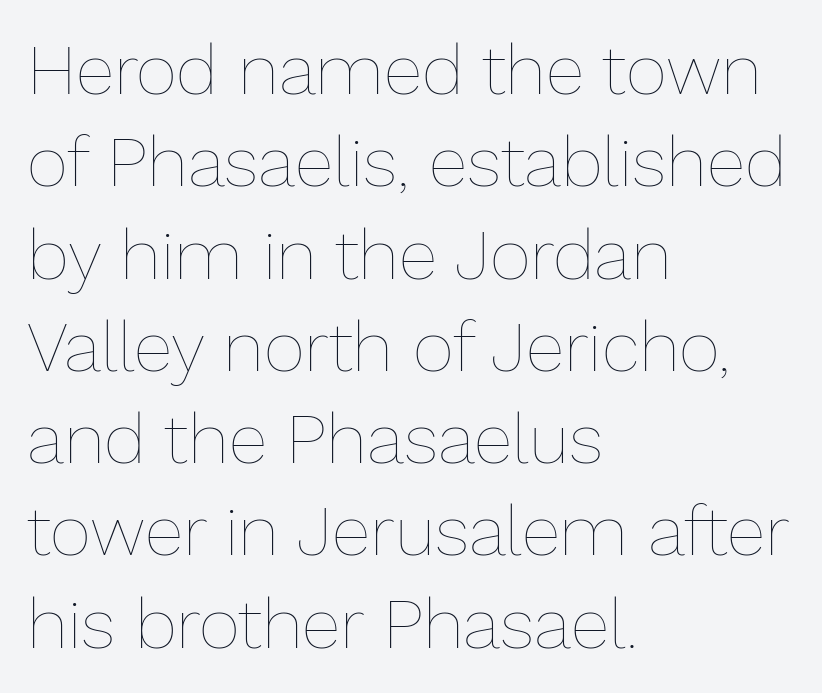
The image shows 71 px thin type, upright; set left-aligned, normal line spacing (1.3x), normal letter spacing, not underlined; low stroke contrast and a medium x-height.
